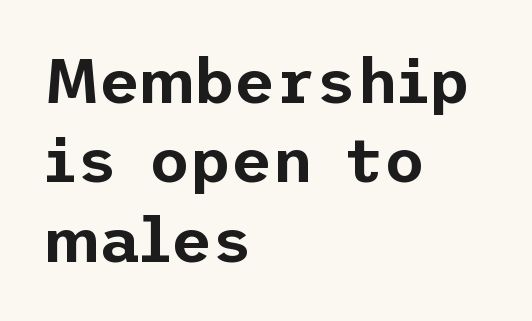
{"serif": "no", "italic": "no", "width": "normal", "stroke_contrast": "low", "x_height": "medium", "underline": "no", "align": "left", "line_spacing": "normal", "line_spacing_ratio": 1.26, "letter_spacing": "normal", "letter_spacing_em": 0.0, "glyph_px": 63}
